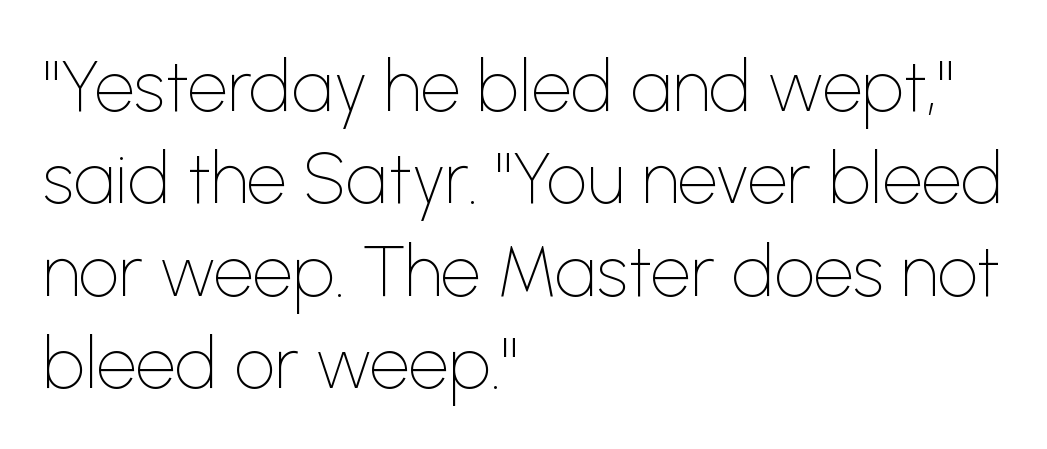
Q: Is the text bold? A: No.
Q: Is the text italic (slanted)? A: No, it is upright.
Q: Is the typeface a serif or a sans-serif typeface? A: Sans-serif.
Q: Is the text underlined? A: No.
Q: How is the paragraph aligned? A: Left-aligned.
Q: Is the spacing between letters normal or unusually wide? A: Normal.
Q: Is the spacing between lines tight, normal or loose? A: Normal.
Q: Width (condensed, normal, or wide)? A: Normal.
Q: Stroke contrast? A: Low.
Q: x-height? A: Medium.
Q: Monospaced? A: No.
